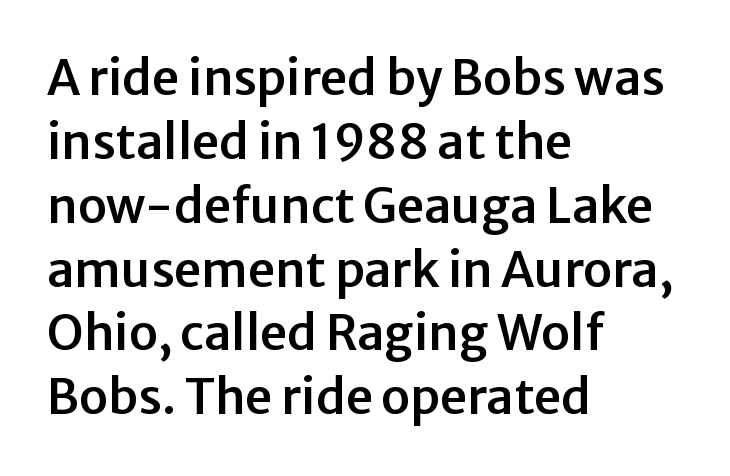
Q: Is the text italic (slanted)? A: No, it is upright.
Q: Is the typeface a serif or a sans-serif typeface? A: Sans-serif.
Q: Is the text underlined? A: No.
Q: How is the paragraph aligned? A: Left-aligned.
Q: Is the spacing between letters normal or unusually wide? A: Normal.
Q: Is the spacing between lines tight, normal or loose? A: Normal.
Q: Width (condensed, normal, or wide)? A: Normal.
Q: Stroke contrast? A: Low.
Q: x-height? A: Medium.
Q: Monospaced? A: No.
